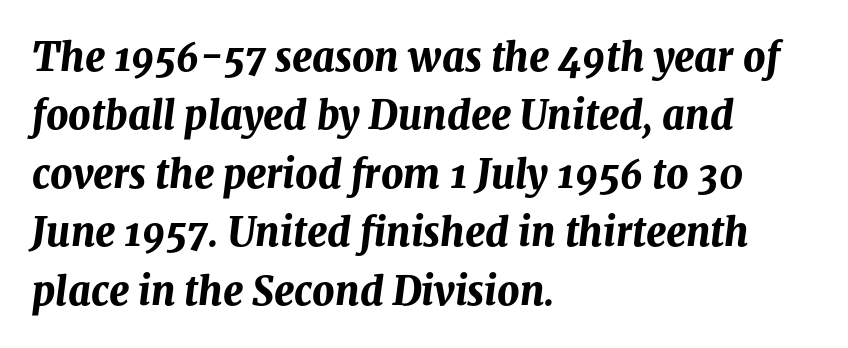
{"italic": "yes", "lean": "right", "slant_degrees": 8, "bold": "yes", "weight": "bold", "width": "normal", "stroke_contrast": "medium", "x_height": "medium", "monospaced": "no", "underline": "no", "align": "left", "line_spacing": "normal", "line_spacing_ratio": 1.5, "letter_spacing": "normal", "letter_spacing_em": 0.0, "glyph_px": 39}
